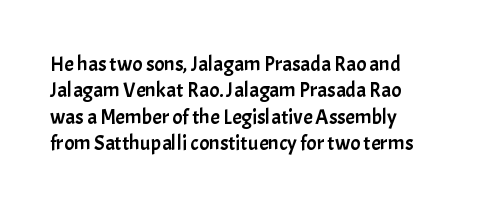
Is there much room between lines? A standard amount, neither cramped nor airy. The line texture is even and compact thanks to regular tracking. In terms of posture, this sample is upright. The paragraph has a hard left edge and a soft right edge. The strip under each line holds only bare page.
